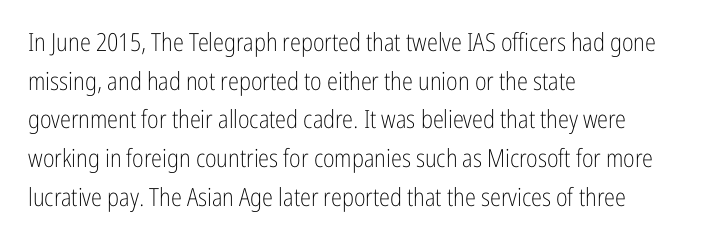
Notice how descenders clear the ascenders below comfortably — that's standard leading. Posture: vertical. Letter spacing: default. This rendering uses left alignment, leaving the right contour irregular.
